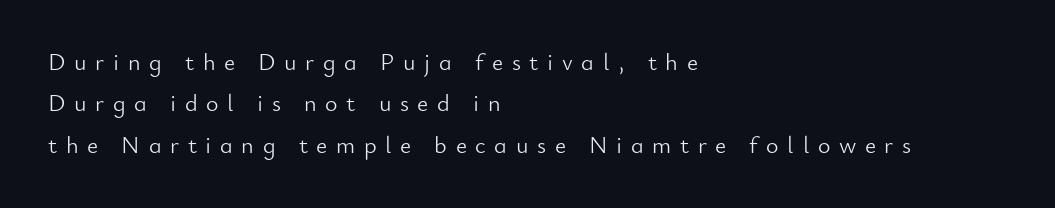
{"italic": "no", "bold": "no", "underline": "no", "align": "left", "line_spacing_ratio": 1.72, "letter_spacing": "wide", "letter_spacing_em": 0.36, "glyph_px": 24}
